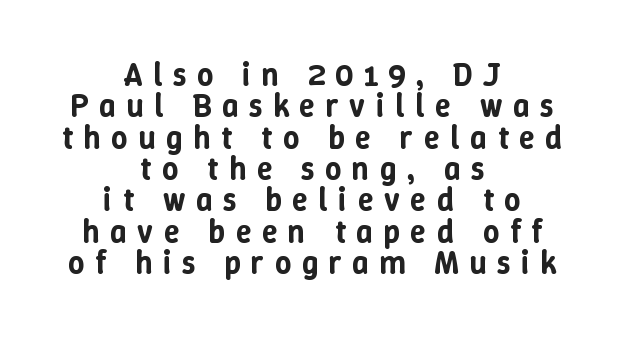
The image shows 32 px text type, upright; set centered, tight line spacing (0.98x), unusually wide letter spacing (+0.33 em), not underlined; low stroke contrast and a medium x-height.
